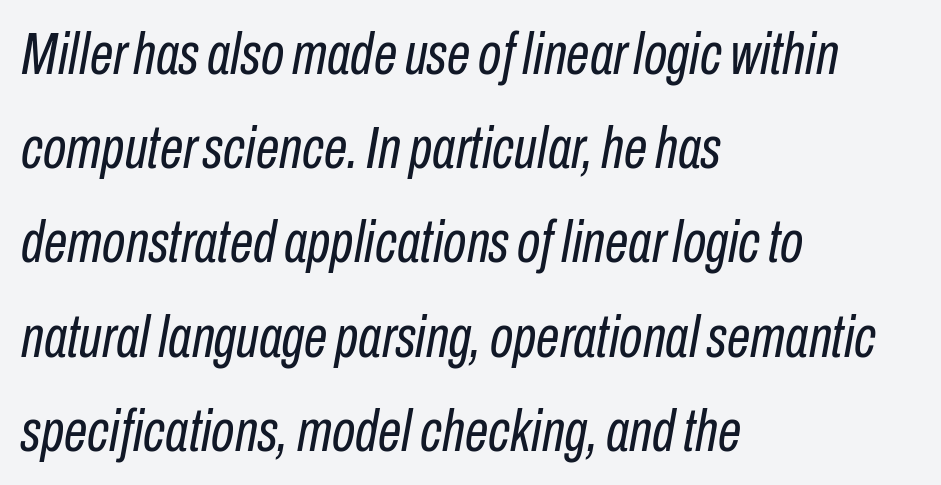
Alignment: flush left. Think of a printed novel: that variable character pitch is what you see here. Rule under the text: the space is simply empty. Is this a heavy cut? Hardly; it is regular or lighter.
